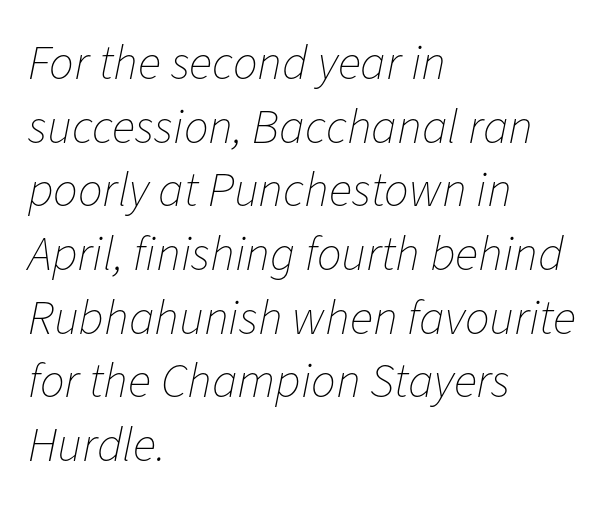
Looks like regular typesetting: each glyph gets only the width it needs. The gaps between neighbouring characters are ordinary and unremarkable. A normal amount of white space separates one row of letters from the next. The paragraph has a hard left edge and a soft right edge. Yep, that's italic — everything's leaning.
